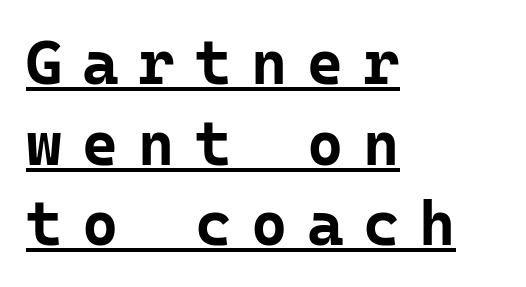
{"serif": "no", "italic": "no", "bold": "yes", "weight": "bold", "width": "normal", "stroke_contrast": "low", "x_height": "medium", "monospaced": "yes", "underline": "yes", "align": "left", "line_spacing": "normal", "line_spacing_ratio": 1.3, "letter_spacing": "wide", "letter_spacing_em": 0.32, "glyph_px": 62}
